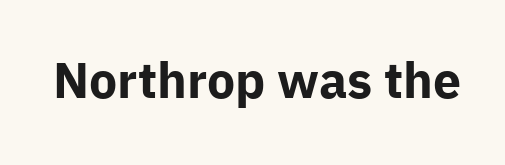
Q: Is the text bold? A: Yes.
Q: Is the text italic (slanted)? A: No, it is upright.
Q: Is the typeface a serif or a sans-serif typeface? A: Sans-serif.
Q: Is the text underlined? A: No.
Q: Is the spacing between letters normal or unusually wide? A: Normal.
Q: Width (condensed, normal, or wide)? A: Normal.
Q: Stroke contrast? A: Low.
Q: x-height? A: Medium.
Q: Monospaced? A: No.
